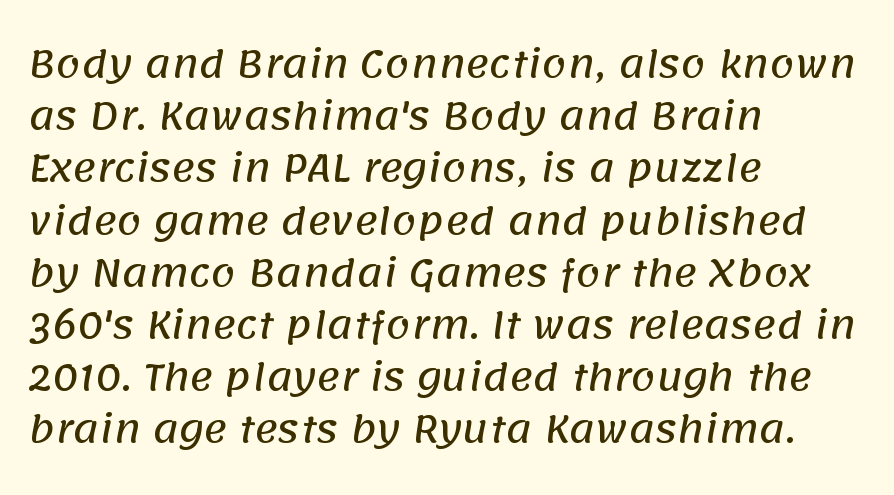
The image shows 36 px sans-serif type; set left-aligned, normal line spacing (1.45x), normal letter spacing, not underlined; low stroke contrast and a large x-height.
